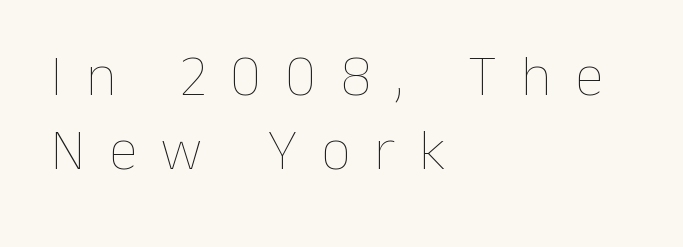
The image shows 59 px thin type, upright; set left-aligned, normal line spacing (1.26x), unusually wide letter spacing (+0.4 em), not underlined; low stroke contrast and a medium x-height.
